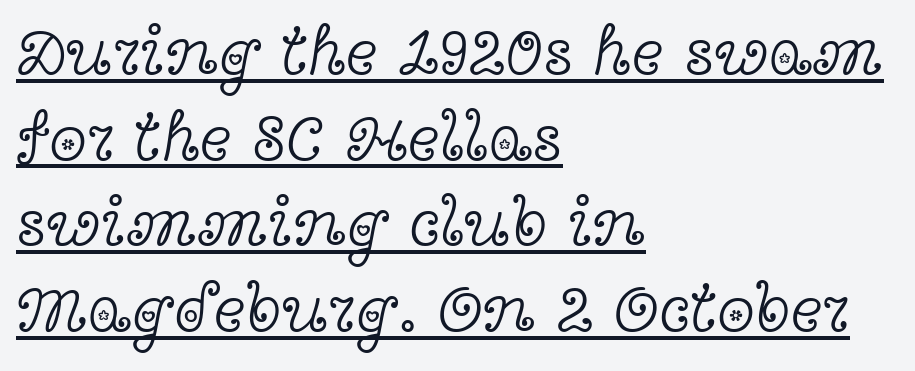
The image shows 68 px light, wide serif type, upright; set left-aligned, normal line spacing (1.26x), normal letter spacing, underlined; a medium x-height.
